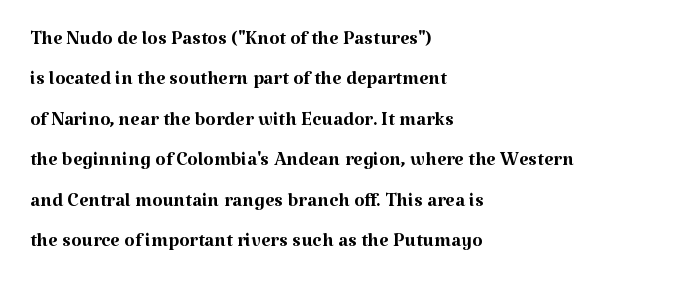
Q: Is the text bold? A: No.
Q: Is the text italic (slanted)? A: No, it is upright.
Q: Is the text underlined? A: No.
Q: How is the paragraph aligned? A: Left-aligned.
Q: Is the spacing between letters normal or unusually wide? A: Normal.
Q: Is the spacing between lines tight, normal or loose? A: Normal.
